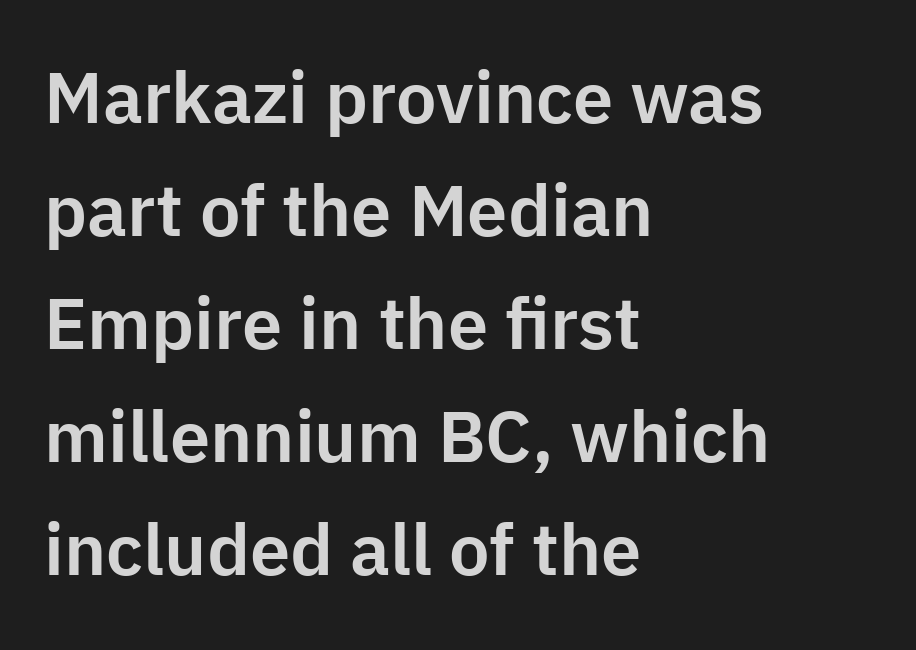
The image shows 72 px sans-serif type, upright; set left-aligned, normal line spacing (1.57x), normal letter spacing, not underlined; low stroke contrast and a medium x-height.
